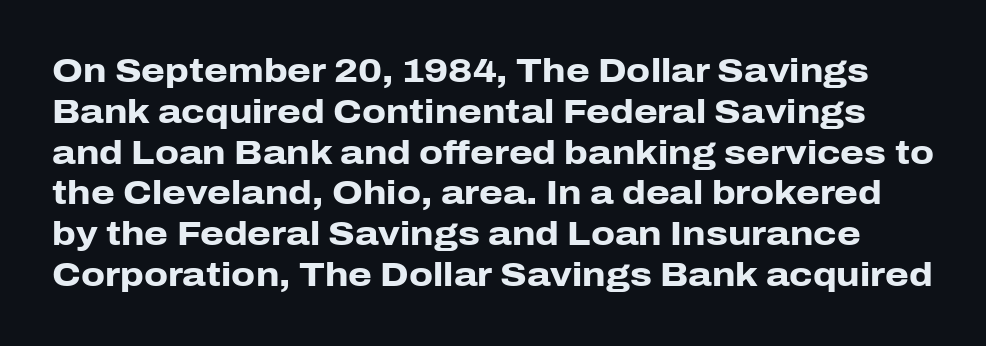
Q: Is the text bold? A: Yes.
Q: Is the text italic (slanted)? A: No, it is upright.
Q: Is the typeface a serif or a sans-serif typeface? A: Sans-serif.
Q: Is the text underlined? A: No.
Q: Is the spacing between letters normal or unusually wide? A: Normal.
Q: Width (condensed, normal, or wide)? A: Normal.
Q: Stroke contrast? A: Low.
Q: x-height? A: Medium.
Q: Monospaced? A: No.
